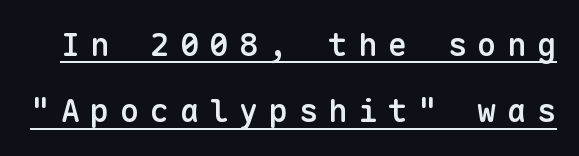
Q: Is the text bold? A: Semi-bold.
Q: Is the text italic (slanted)? A: No, it is upright.
Q: Is the typeface a serif or a sans-serif typeface? A: Sans-serif.
Q: Is the text underlined? A: Yes.
Q: Is the spacing between letters normal or unusually wide? A: Unusually wide.
Q: Is the spacing between lines tight, normal or loose? A: Loose.
Q: Width (condensed, normal, or wide)? A: Normal.
Q: Stroke contrast? A: Low.
Q: x-height? A: Medium.
Q: Monospaced? A: Yes.
